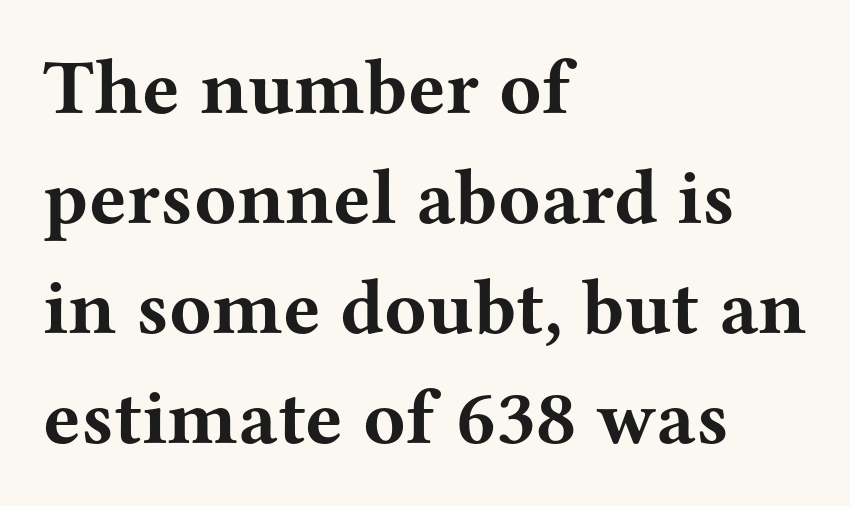
The image shows 78 px bold, wide serif type, upright; set left-aligned, normal line spacing (1.41x), normal letter spacing, not underlined; medium stroke contrast and a medium x-height.
